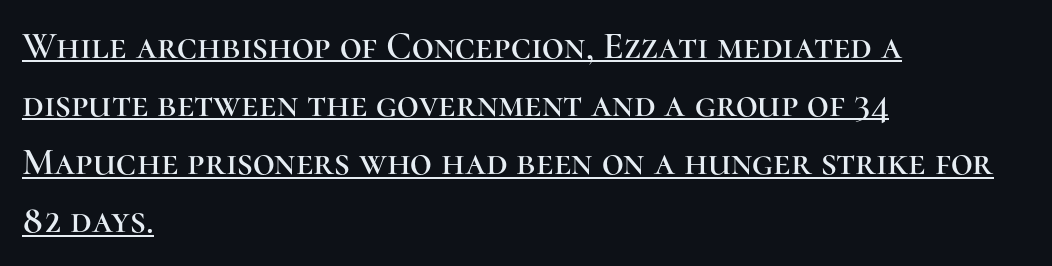
{"serif": "yes", "italic": "no", "width": "normal", "stroke_contrast": "high", "x_height": "medium", "monospaced": "no", "underline": "yes", "align": "left", "line_spacing": "normal", "line_spacing_ratio": 1.53, "letter_spacing": "normal", "letter_spacing_em": 0.0, "glyph_px": 38}
